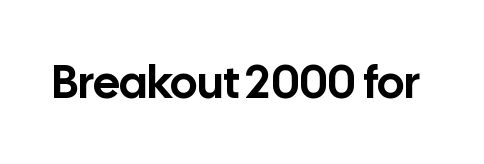
{"serif": "no", "italic": "no", "width": "normal", "stroke_contrast": "low", "x_height": "medium", "monospaced": "no", "underline": "no", "letter_spacing": "normal", "letter_spacing_em": 0.0, "glyph_px": 46}
